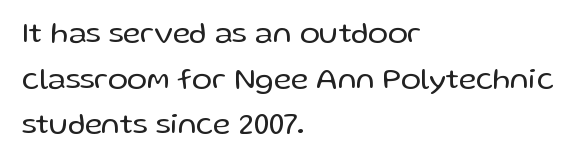
Q: Is the text bold? A: No.
Q: Is the text italic (slanted)? A: No, it is upright.
Q: Is the typeface a serif or a sans-serif typeface? A: Sans-serif.
Q: Is the text underlined? A: No.
Q: How is the paragraph aligned? A: Left-aligned.
Q: Is the spacing between letters normal or unusually wide? A: Normal.
Q: Is the spacing between lines tight, normal or loose? A: Normal.
Q: Width (condensed, normal, or wide)? A: Normal.
Q: Stroke contrast? A: Low.
Q: x-height? A: Medium.
Q: Monospaced? A: No.
